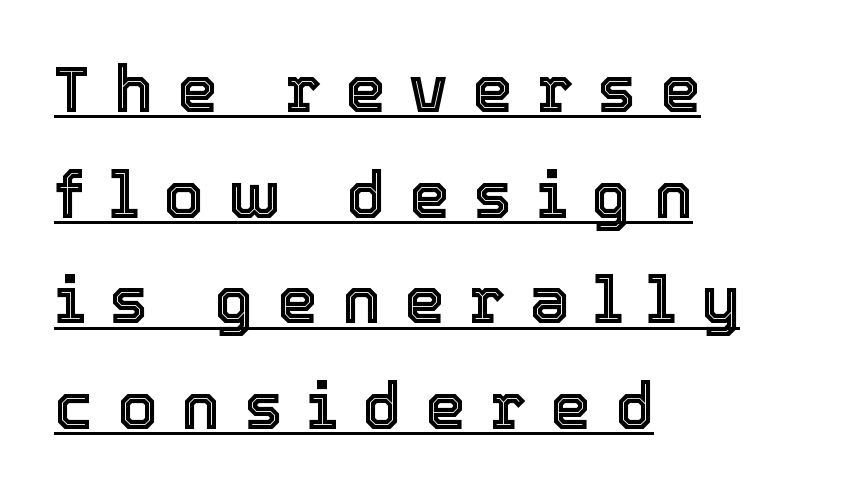
{"italic": "no", "width": "normal", "x_height": "medium", "monospaced": "no", "underline": "yes", "align": "left", "line_spacing": "normal", "line_spacing_ratio": 1.65, "letter_spacing": "wide", "letter_spacing_em": 0.38, "glyph_px": 64}
